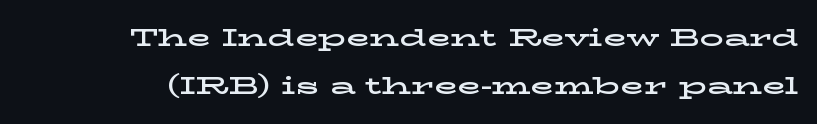
The image shows 24 px text type, upright; set loose line spacing (2.02x), normal letter spacing, not underlined.
